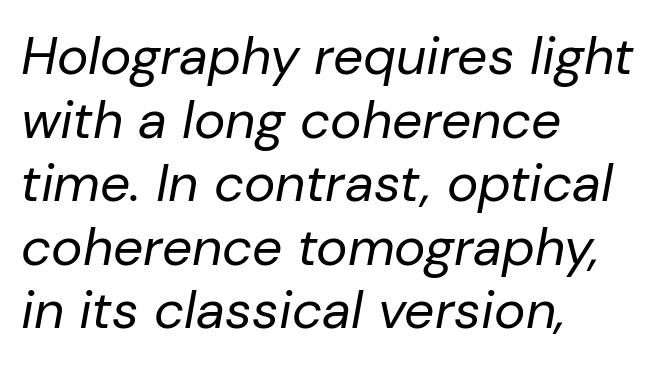
The image shows 53 px regular-weight type, italic (leaning right); set left-aligned, line spacing 1.2x, normal letter spacing, not underlined; low stroke contrast and a medium x-height.
